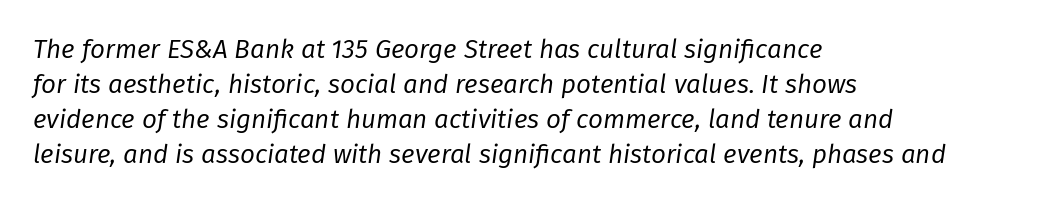
The image shows 26 px text type, italic (leaning right); set left-aligned, normal line spacing (1.35x), normal letter spacing, not underlined.
